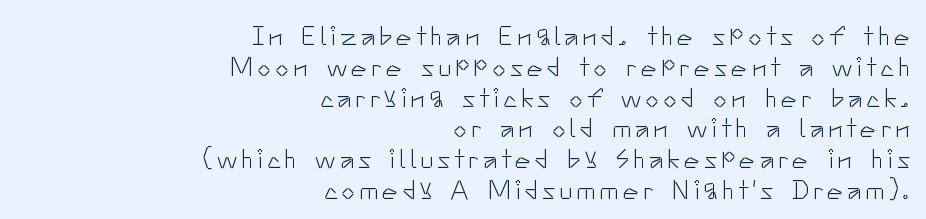
Q: Is the text bold? A: No.
Q: Is the text italic (slanted)? A: No, it is upright.
Q: Is the text underlined? A: No.
Q: How is the paragraph aligned? A: Right-aligned.
Q: Is the spacing between lines tight, normal or loose? A: Tight.
